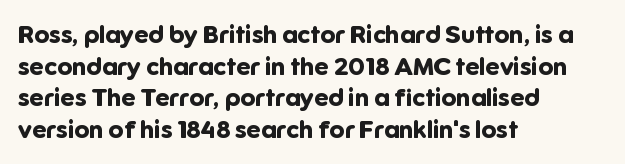
{"italic": "no", "bold": "yes", "underline": "no", "align": "left", "line_spacing": "normal", "line_spacing_ratio": 1.27, "letter_spacing": "normal", "letter_spacing_em": 0.0, "glyph_px": 25}
